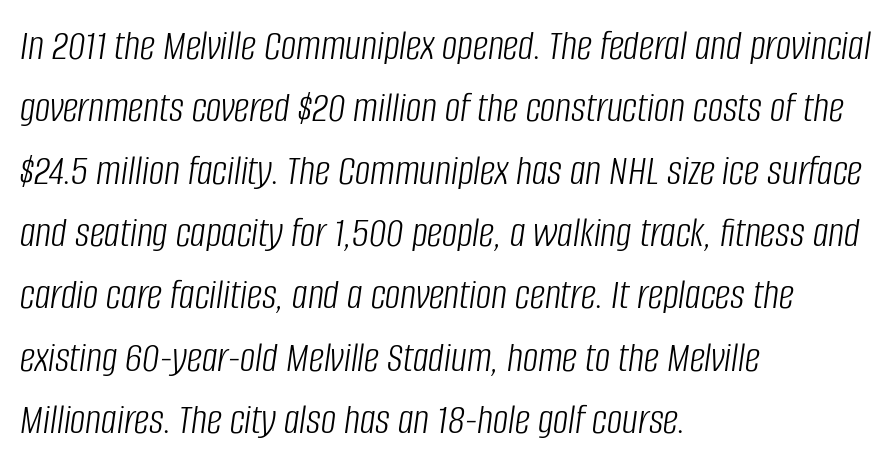
Q: Is the text bold? A: No.
Q: Is the text italic (slanted)? A: Yes, it leans right by about 8 degrees.
Q: Is the text underlined? A: No.
Q: How is the paragraph aligned? A: Left-aligned.
Q: Is the spacing between letters normal or unusually wide? A: Normal.
Q: Is the spacing between lines tight, normal or loose? A: Normal.
Q: Width (condensed, normal, or wide)? A: Condensed.
Q: Stroke contrast? A: Low.
Q: x-height? A: Large.
Q: Monospaced? A: No.
